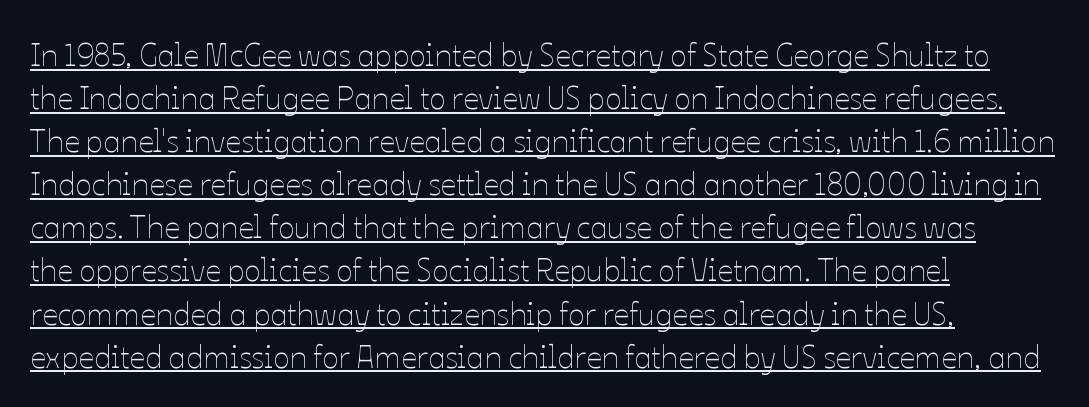
Q: Is the text bold? A: No.
Q: Is the text italic (slanted)? A: No, it is upright.
Q: Is the text underlined? A: Yes.
Q: How is the paragraph aligned? A: Left-aligned.
Q: Is the spacing between letters normal or unusually wide? A: Normal.
Q: Is the spacing between lines tight, normal or loose? A: Normal.
Q: Width (condensed, normal, or wide)? A: Normal.
Q: Stroke contrast? A: Low.
Q: x-height? A: Medium.
Q: Monospaced? A: No.
